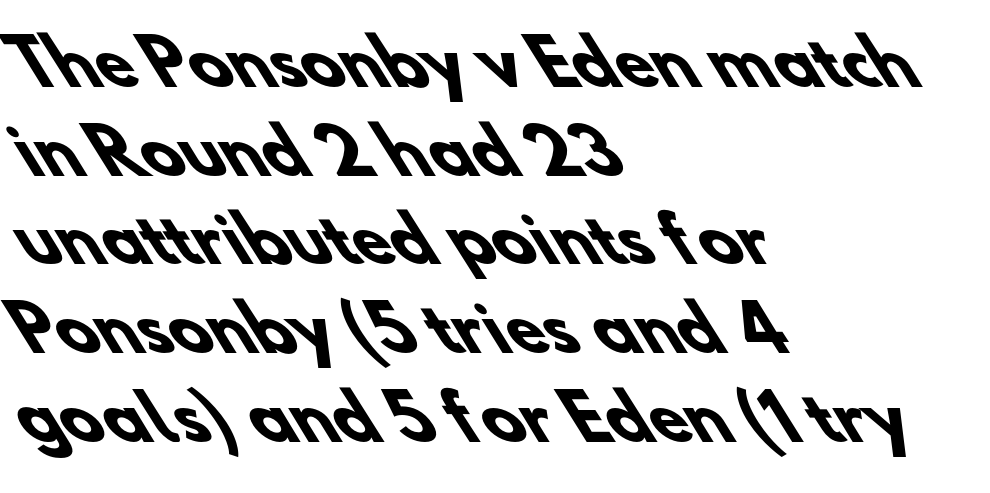
Q: Is the text bold? A: Yes.
Q: Is the typeface a serif or a sans-serif typeface? A: Sans-serif.
Q: Is the text underlined? A: No.
Q: How is the paragraph aligned? A: Left-aligned.
Q: Is the spacing between letters normal or unusually wide? A: Normal.
Q: Is the spacing between lines tight, normal or loose? A: Normal.
Q: Width (condensed, normal, or wide)? A: Normal.
Q: Stroke contrast? A: Low.
Q: x-height? A: Small.
Q: Monospaced? A: No.
